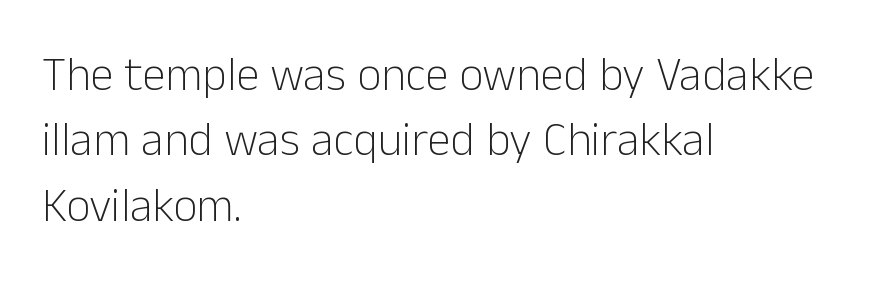
Q: Is the text bold? A: No.
Q: Is the text italic (slanted)? A: No, it is upright.
Q: Is the typeface a serif or a sans-serif typeface? A: Sans-serif.
Q: Is the text underlined? A: No.
Q: How is the paragraph aligned? A: Left-aligned.
Q: Is the spacing between letters normal or unusually wide? A: Normal.
Q: Is the spacing between lines tight, normal or loose? A: Normal.
Q: Width (condensed, normal, or wide)? A: Normal.
Q: Stroke contrast? A: Low.
Q: x-height? A: Medium.
Q: Monospaced? A: No.
